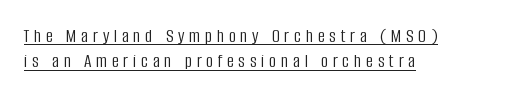
The typeface has the unassuming heft of standard copy or less. Ascenders rise straight up at ninety degrees. All the whitespace from short lines collects on the right. Underlining? Definitely there.
